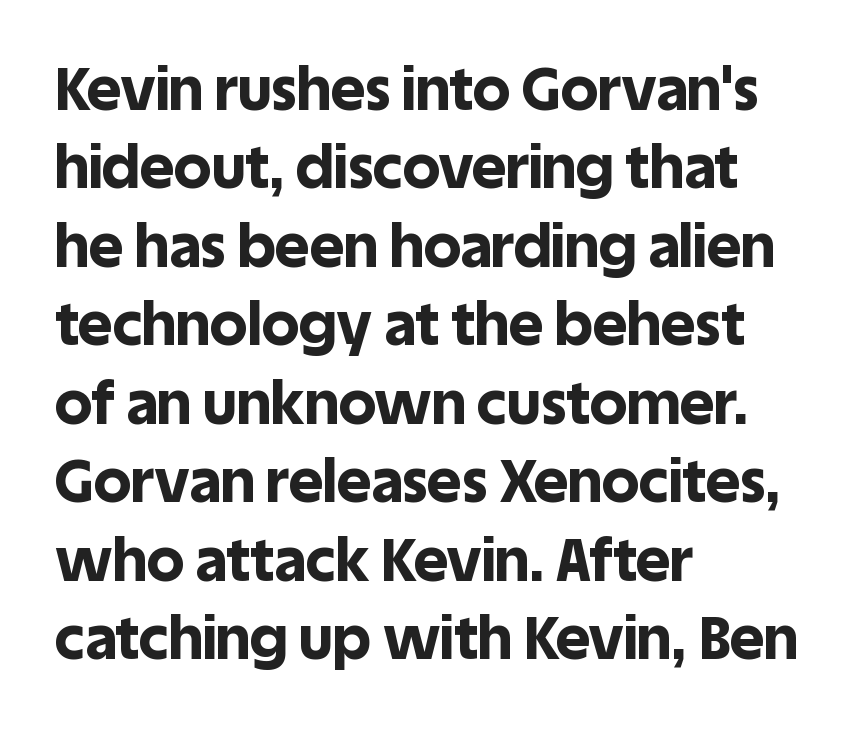
{"serif": "no", "italic": "no", "bold": "yes", "weight": "bold", "width": "normal", "x_height": "large", "monospaced": "no", "underline": "no", "align": "left", "line_spacing": "normal", "line_spacing_ratio": 1.33, "letter_spacing": "normal", "letter_spacing_em": 0.0, "glyph_px": 59}
